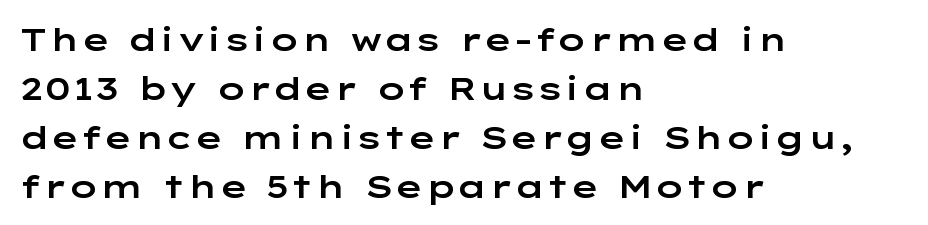
Q: Is the text italic (slanted)? A: No, it is upright.
Q: Is the typeface a serif or a sans-serif typeface? A: Sans-serif.
Q: Is the text underlined? A: No.
Q: How is the paragraph aligned? A: Left-aligned.
Q: Is the spacing between letters normal or unusually wide? A: Normal.
Q: Is the spacing between lines tight, normal or loose? A: Normal.
Q: Width (condensed, normal, or wide)? A: Wide.
Q: Stroke contrast? A: Low.
Q: x-height? A: Medium.
Q: Monospaced? A: No.
